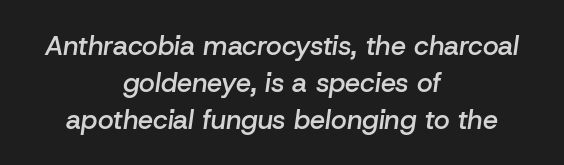
The image shows 27 px text type, italic (leaning right); set centered, normal line spacing (1.37x), normal letter spacing, not underlined.
